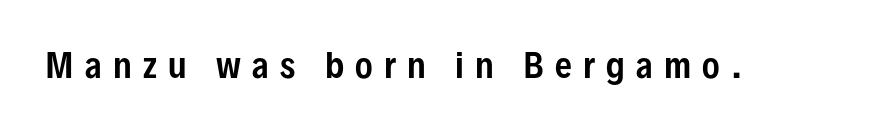
Q: Is the text italic (slanted)? A: No, it is upright.
Q: Is the typeface a serif or a sans-serif typeface? A: Sans-serif.
Q: Is the text underlined? A: No.
Q: Is the spacing between letters normal or unusually wide? A: Unusually wide.
Q: Width (condensed, normal, or wide)? A: Condensed.
Q: Stroke contrast? A: Low.
Q: x-height? A: Medium.
Q: Monospaced? A: No.
